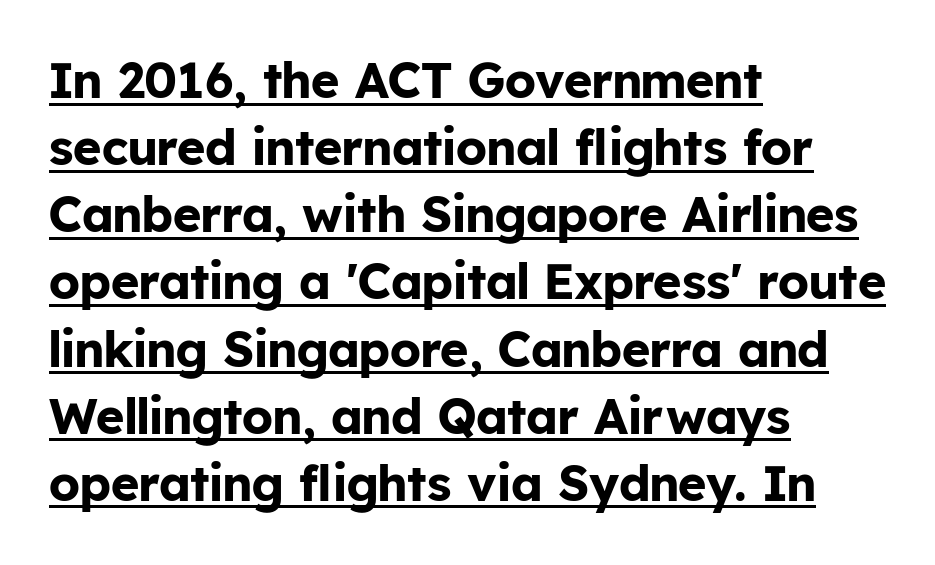
The lettering holds an erect, upright posture throughout. Summary of weight: heavy, a full bold. In terms of letterform style, serifs are entirely absent. A normal amount of white space separates one row of letters from the next. Notice how a bar underscores the lettering throughout. Looks like regular typesetting: each glyph gets only the width it needs.
